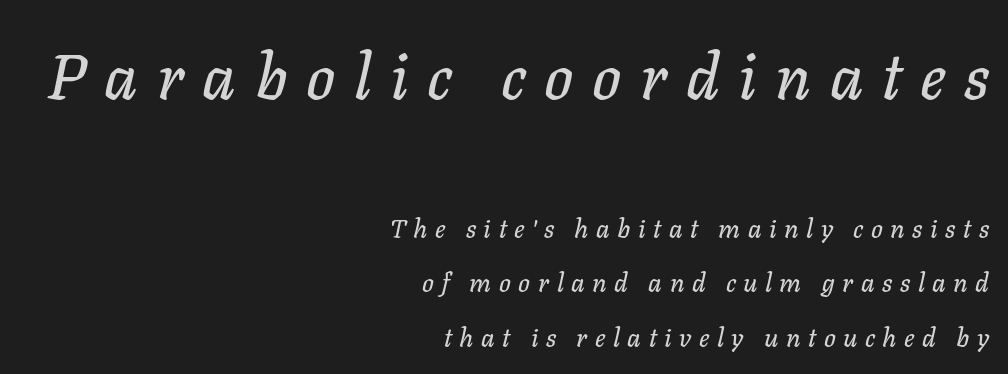
{"italic": "yes", "lean": "right", "slant_degrees": 11, "width": "normal", "stroke_contrast": "low", "x_height": "medium", "monospaced": "no", "underline": "no", "align": "right", "line_spacing": "loose", "line_spacing_ratio": 2.1, "letter_spacing": "wide", "letter_spacing_em": 0.29, "larger_block": "first", "size_ratio": 2.46, "glyph_px": 64}
